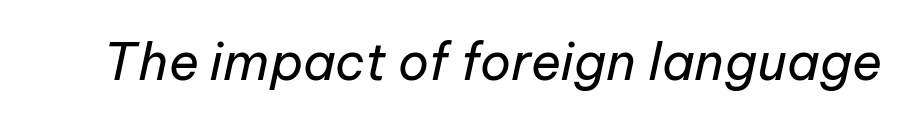
The image shows 51 px regular-weight type, italic (leaning right); set normal letter spacing, not underlined; low stroke contrast and a medium x-height.
